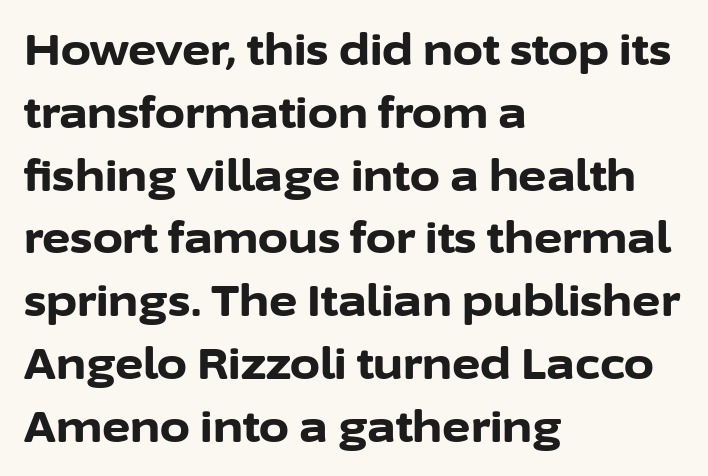
{"serif": "no", "italic": "no", "bold": "yes", "weight": "bold", "width": "normal", "stroke_contrast": "low", "x_height": "medium", "monospaced": "no", "underline": "no", "align": "left", "line_spacing": "normal", "line_spacing_ratio": 1.46, "letter_spacing": "normal", "letter_spacing_em": 0.0, "glyph_px": 43}
